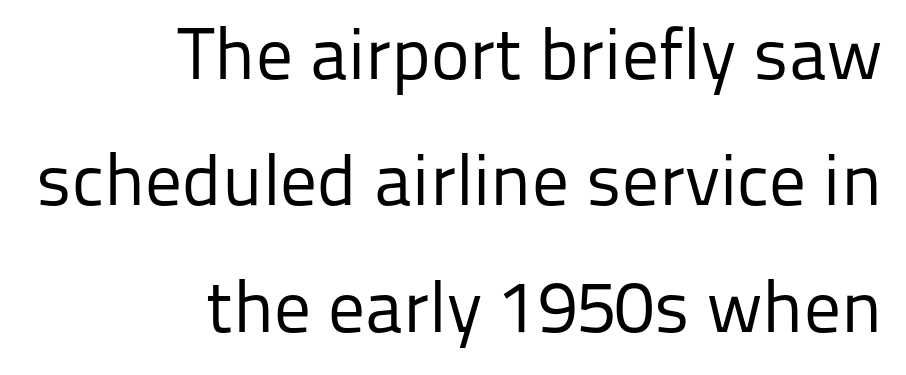
The image shows 73 px regular-weight sans-serif type, upright; set right-aligned, line spacing 1.73x, normal letter spacing, not underlined; low stroke contrast and a medium x-height.
